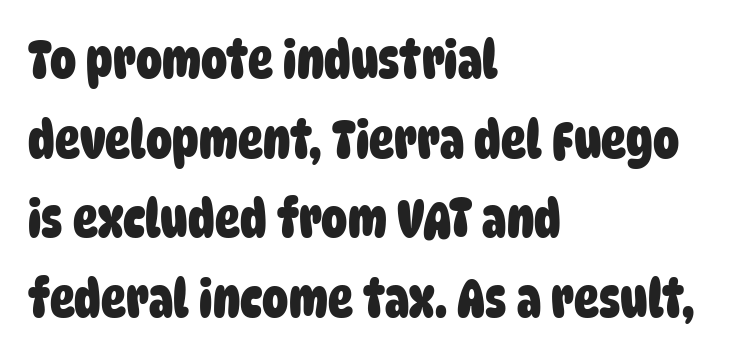
{"serif": "no", "bold": "yes", "weight": "heavy", "width": "condensed", "stroke_contrast": "low", "x_height": "large", "monospaced": "no", "underline": "no", "align": "left", "line_spacing": "normal", "line_spacing_ratio": 1.53, "letter_spacing": "normal", "letter_spacing_em": 0.0, "glyph_px": 52}
